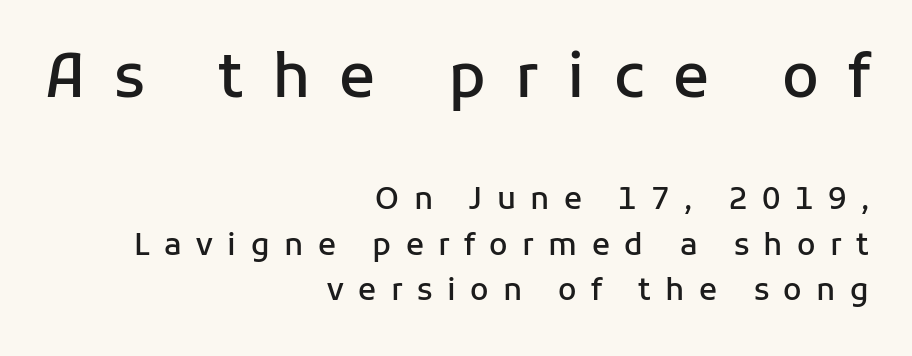
Q: Is the text bold? A: Semi-bold.
Q: Is the text italic (slanted)? A: No, it is upright.
Q: Is the typeface a serif or a sans-serif typeface? A: Sans-serif.
Q: Is the text underlined? A: No.
Q: How is the paragraph aligned? A: Right-aligned.
Q: Is the spacing between letters normal or unusually wide? A: Unusually wide.
Q: Is the spacing between lines tight, normal or loose? A: Normal.
Q: Which block of text is set in a larger size, the first (top) or the second (bottom)? A: The first (top) one.
Q: Width (condensed, normal, or wide)? A: Normal.
Q: Stroke contrast? A: Low.
Q: x-height? A: Medium.
Q: Monospaced? A: No.
